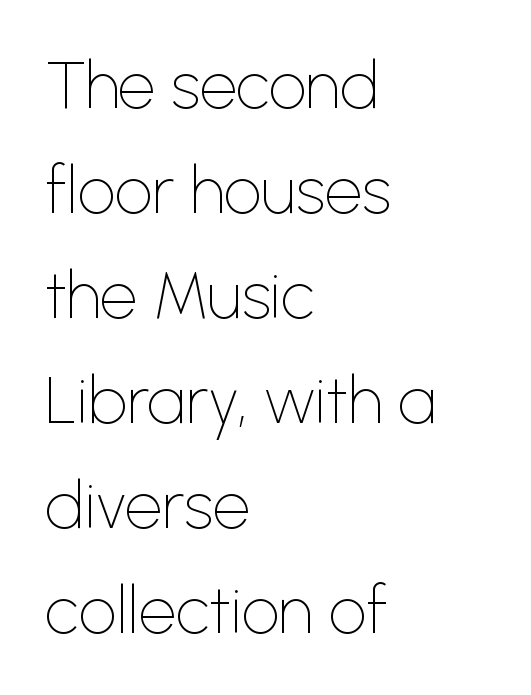
The image shows 66 px thin sans-serif type, upright; set left-aligned, normal line spacing (1.59x), normal letter spacing, not underlined; low stroke contrast and a medium x-height.
